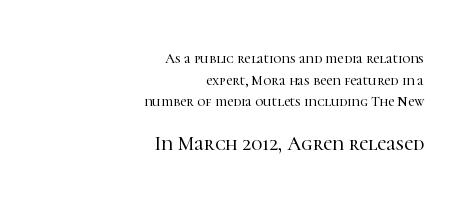
Q: Is the text italic (slanted)? A: No, it is upright.
Q: Is the text underlined? A: No.
Q: How is the paragraph aligned? A: Right-aligned.
Q: Is the spacing between letters normal or unusually wide? A: Normal.
Q: Is the spacing between lines tight, normal or loose? A: Normal.
Q: Which block of text is set in a larger size, the first (top) or the second (bottom)? A: The second (bottom) one.
